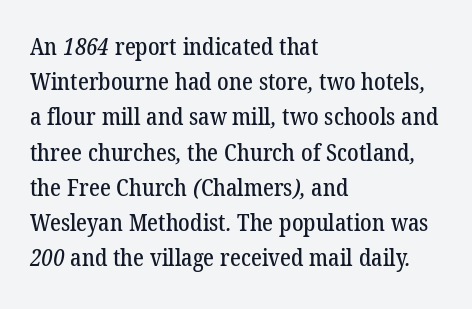
The rendering keeps characters at their native spacing. The zone under the glyphs is completely vacant. Teacher's note: observe the even left margin — that is flush-left alignment. Baseline-to-baseline distance is the conventional proportion of letter height.
